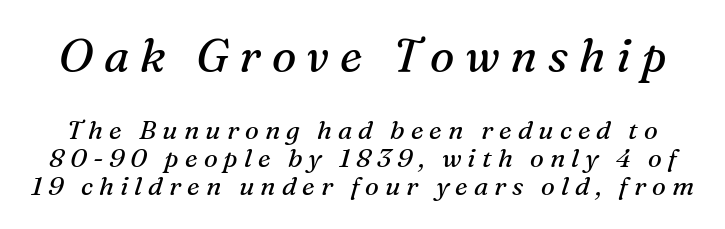
{"serif": "yes", "italic": "yes", "lean": "right", "slant_degrees": 16, "bold": "no", "weight": "regular", "width": "normal", "stroke_contrast": "medium", "x_height": "medium", "monospaced": "no", "underline": "no", "line_spacing": "tight", "line_spacing_ratio": 1.07, "letter_spacing": "wide", "letter_spacing_em": 0.23, "larger_block": "first", "size_ratio": 1.77, "glyph_px": 46}
